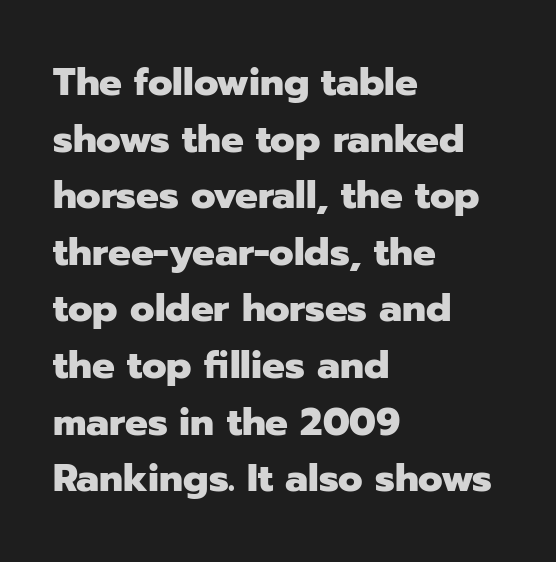
Q: Is the text bold? A: Yes.
Q: Is the text italic (slanted)? A: No, it is upright.
Q: Is the typeface a serif or a sans-serif typeface? A: Sans-serif.
Q: Is the text underlined? A: No.
Q: How is the paragraph aligned? A: Left-aligned.
Q: Is the spacing between letters normal or unusually wide? A: Normal.
Q: Is the spacing between lines tight, normal or loose? A: Normal.
Q: Width (condensed, normal, or wide)? A: Normal.
Q: Stroke contrast? A: Low.
Q: x-height? A: Medium.
Q: Monospaced? A: No.
